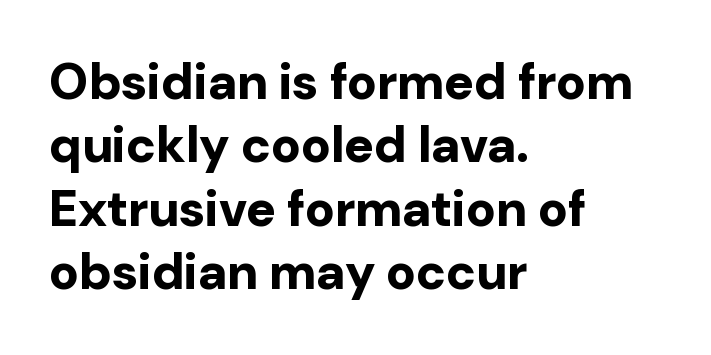
If you drew a ruler down the left edge, every line would touch it. Nothing unusual about the tracking: characters are spaced as the font intends. In terms of leading, this rendering sits right in the middle. Typographic density is high because the face is bold. Underline: absent. Does the type have serifs? No, each stem ends abruptly.
